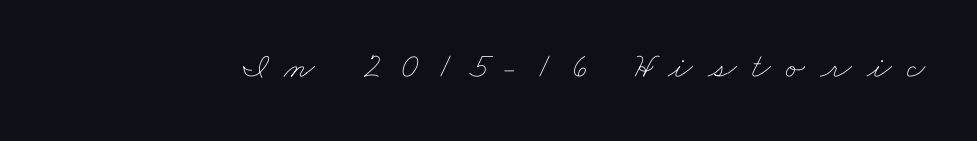
The image shows 36 px thin, wide type; set unusually wide letter spacing (+0.43 em), not underlined; low stroke contrast and a small x-height.
